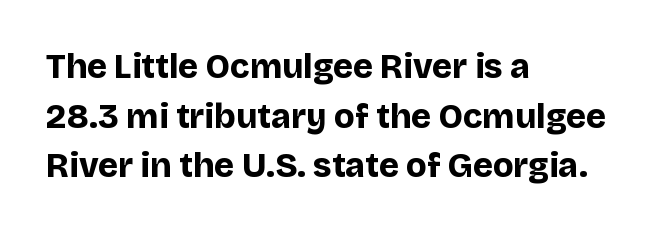
The image shows 34 px bold sans-serif type, upright; set left-aligned, normal line spacing (1.46x), normal letter spacing, not underlined; low stroke contrast and a large x-height.
